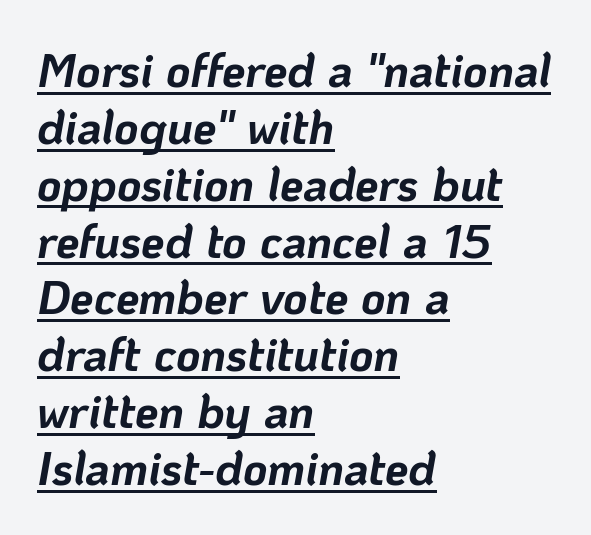
{"italic": "yes", "lean": "right", "slant_degrees": 10, "bold": "yes", "weight": "bold", "width": "normal", "stroke_contrast": "low", "x_height": "medium", "monospaced": "no", "underline": "yes", "align": "left", "line_spacing_ratio": 1.21, "letter_spacing": "normal", "letter_spacing_em": 0.0, "glyph_px": 47}
